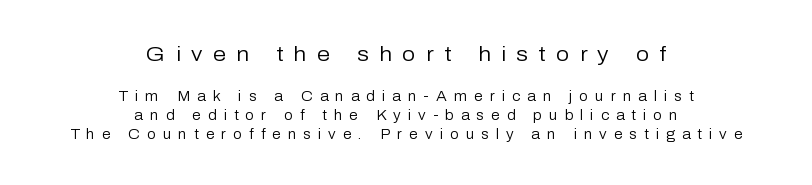
The image shows 21 px text type, upright; set centered, normal line spacing (1.38x), unusually wide letter spacing (+0.5 em), not underlined; the first (top) block is 1.5x larger.
